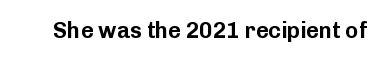
The image shows 22 px text type, upright; set normal letter spacing, not underlined.
